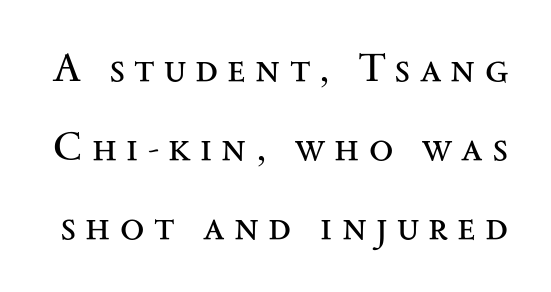
The image shows 40 px regular-weight, wide serif type, upright; set loose line spacing (1.97x), unusually wide letter spacing (+0.23 em), not underlined; medium stroke contrast and a small x-height.
